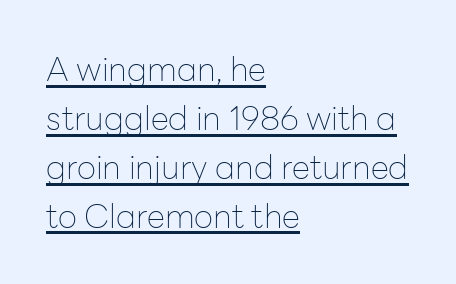
{"serif": "no", "italic": "no", "bold": "no", "weight": "thin", "width": "normal", "stroke_contrast": "low", "x_height": "medium", "monospaced": "no", "underline": "yes", "align": "left", "line_spacing": "normal", "line_spacing_ratio": 1.48, "letter_spacing": "normal", "letter_spacing_em": 0.0, "glyph_px": 33}
